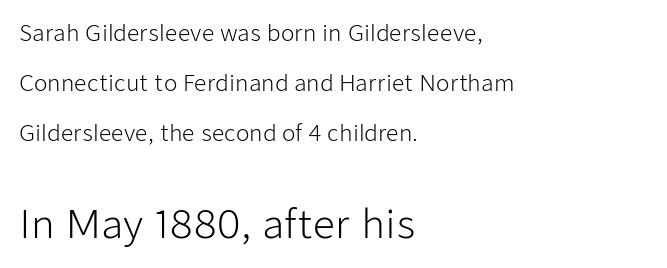
Q: Is the text bold? A: No.
Q: Is the text italic (slanted)? A: No, it is upright.
Q: Is the typeface a serif or a sans-serif typeface? A: Sans-serif.
Q: Is the text underlined? A: No.
Q: How is the paragraph aligned? A: Left-aligned.
Q: Is the spacing between letters normal or unusually wide? A: Normal.
Q: Is the spacing between lines tight, normal or loose? A: Loose.
Q: Which block of text is set in a larger size, the first (top) or the second (bottom)? A: The second (bottom) one.
Q: Width (condensed, normal, or wide)? A: Normal.
Q: Stroke contrast? A: Low.
Q: x-height? A: Medium.
Q: Monospaced? A: No.
